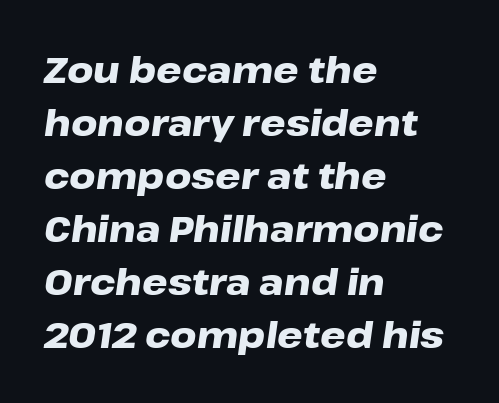
Q: Is the text bold? A: Yes.
Q: Is the text italic (slanted)? A: Yes, it leans right by about 8 degrees.
Q: Is the text underlined? A: No.
Q: How is the paragraph aligned? A: Left-aligned.
Q: Is the spacing between letters normal or unusually wide? A: Normal.
Q: Is the spacing between lines tight, normal or loose? A: Normal.
Q: Width (condensed, normal, or wide)? A: Wide.
Q: Stroke contrast? A: Low.
Q: x-height? A: Medium.
Q: Monospaced? A: No.
